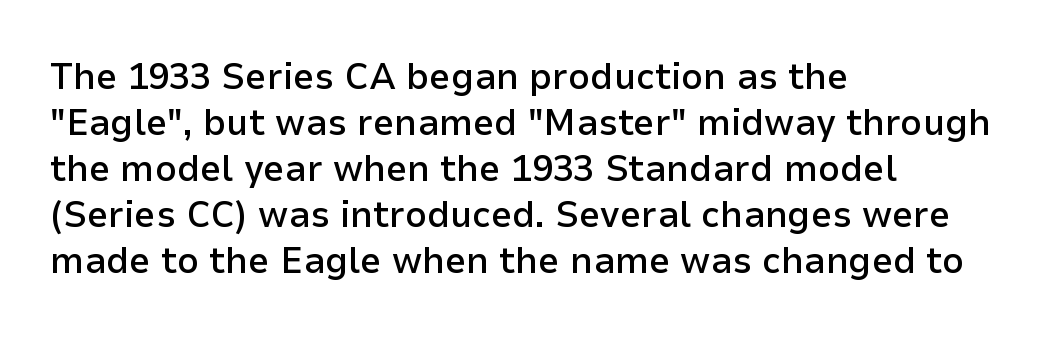
{"serif": "no", "italic": "no", "bold": "semi", "weight": "semibold", "width": "normal", "stroke_contrast": "low", "x_height": "medium", "monospaced": "no", "underline": "no", "align": "left", "line_spacing_ratio": 1.21, "letter_spacing": "normal", "letter_spacing_em": 0.0, "glyph_px": 38}
